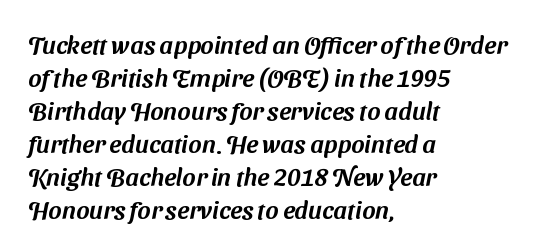
{"underline": "no", "align": "left", "line_spacing": "normal", "line_spacing_ratio": 1.32, "letter_spacing": "normal", "letter_spacing_em": 0.0, "glyph_px": 25}
